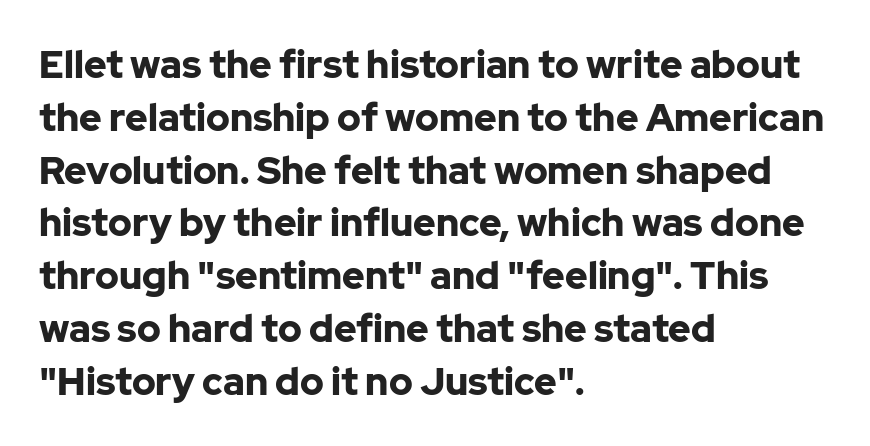
The image shows 38 px bold sans-serif type, upright; set left-aligned, normal line spacing (1.39x), normal letter spacing, not underlined; low stroke contrast and a medium x-height.
